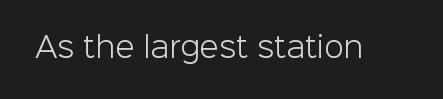
The image shows 28 px light sans-serif type, upright; set normal letter spacing, not underlined; low stroke contrast and a medium x-height.
